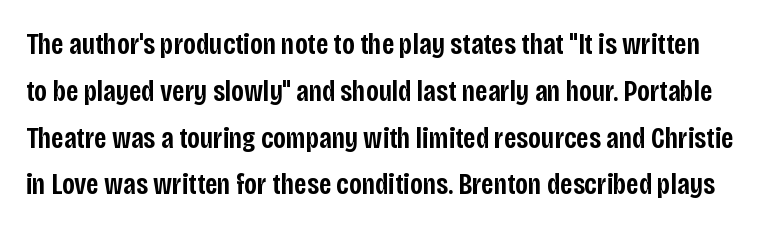
{"serif": "no", "italic": "no", "bold": "semi", "weight": "semibold", "width": "condensed", "stroke_contrast": "low", "x_height": "large", "monospaced": "no", "underline": "no", "line_spacing": "normal", "line_spacing_ratio": 1.56, "letter_spacing": "normal", "letter_spacing_em": 0.0, "glyph_px": 30}
